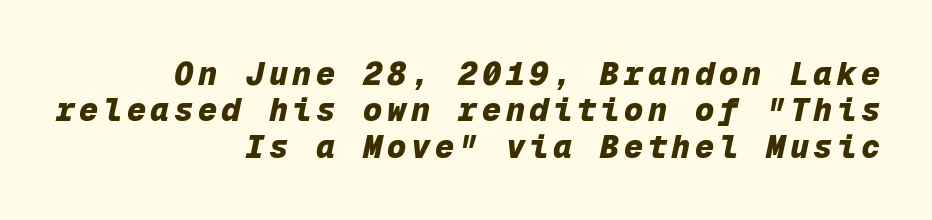
The image shows 32 px heavy type, italic (leaning right), monospaced; set right-aligned, tight line spacing (1.14x), not underlined; low stroke contrast and a medium x-height.
